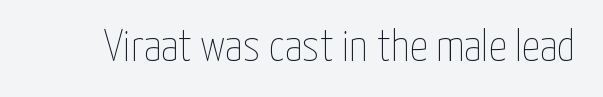
Q: Is the text bold? A: No.
Q: Is the text italic (slanted)? A: No, it is upright.
Q: Is the text underlined? A: No.
Q: Is the spacing between letters normal or unusually wide? A: Normal.
Q: Width (condensed, normal, or wide)? A: Condensed.
Q: Stroke contrast? A: Low.
Q: x-height? A: Medium.
Q: Monospaced? A: No.
